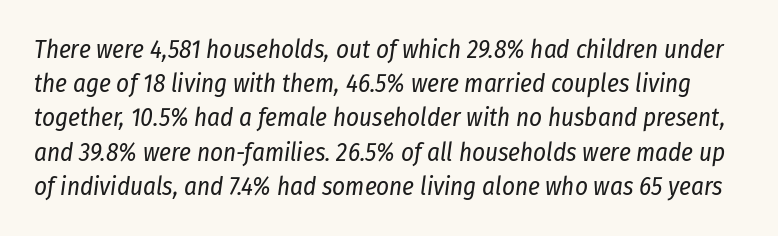
The image shows 25 px text type, italic (leaning right); set normal line spacing (1.37x), normal letter spacing, not underlined.
